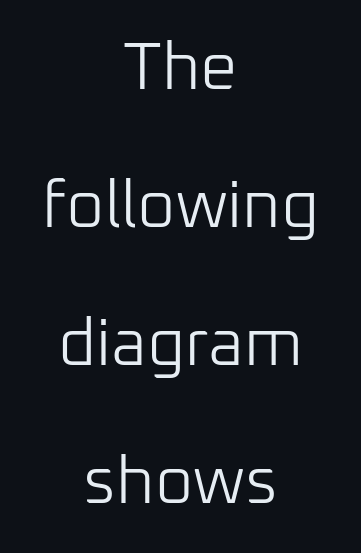
{"serif": "no", "italic": "no", "bold": "no", "weight": "light", "width": "normal", "stroke_contrast": "low", "x_height": "medium", "monospaced": "no", "underline": "no", "align": "center", "line_spacing": "loose", "line_spacing_ratio": 2.09, "letter_spacing": "normal", "letter_spacing_em": 0.0, "glyph_px": 66}
